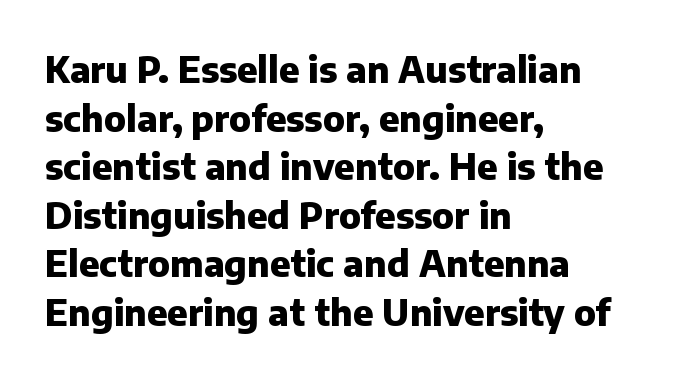
Q: Is the text bold? A: Yes.
Q: Is the text italic (slanted)? A: No, it is upright.
Q: Is the typeface a serif or a sans-serif typeface? A: Sans-serif.
Q: Is the text underlined? A: No.
Q: How is the paragraph aligned? A: Left-aligned.
Q: Is the spacing between letters normal or unusually wide? A: Normal.
Q: Is the spacing between lines tight, normal or loose? A: Normal.
Q: Width (condensed, normal, or wide)? A: Normal.
Q: Stroke contrast? A: Low.
Q: x-height? A: Medium.
Q: Monospaced? A: No.
